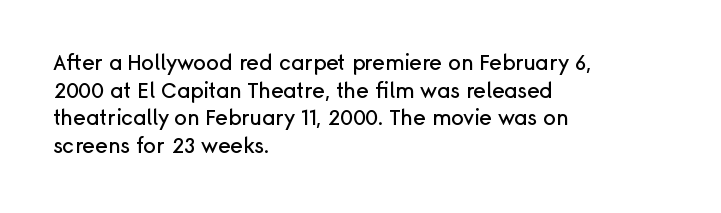
Every character sits straight up, as roman type does. Decoration check: the copy has no underline. A normal amount of white space separates one row of letters from the next. The passage shown has conventional tracking throughout.
